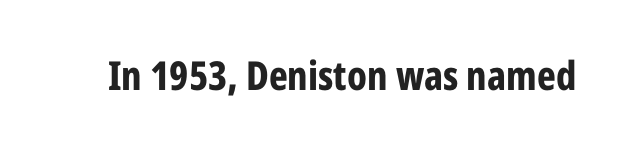
Tall strokes in this sample are plumb rather than angled. Compared with typical body copy, the letter spacing here is the same. You could not count columns in this text — the font is proportionally spaced. Thick stems and heavy bowls — unmistakably bold. Honestly, there is no underline to notice here at all.
